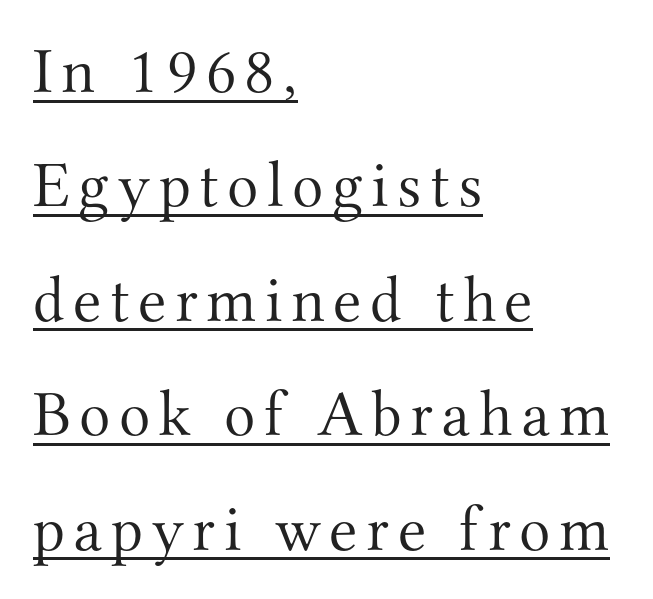
If you drew a line through each stem, it would be perfectly vertical. Note the varied advance widths — an 'i' is clearly narrower than an 'm'. The rendering anchors every line to the left-hand side. The type family on display is of the serif kind. Is this a heavy cut? Hardly; it is regular or lighter. Underlining? Definitely there.
